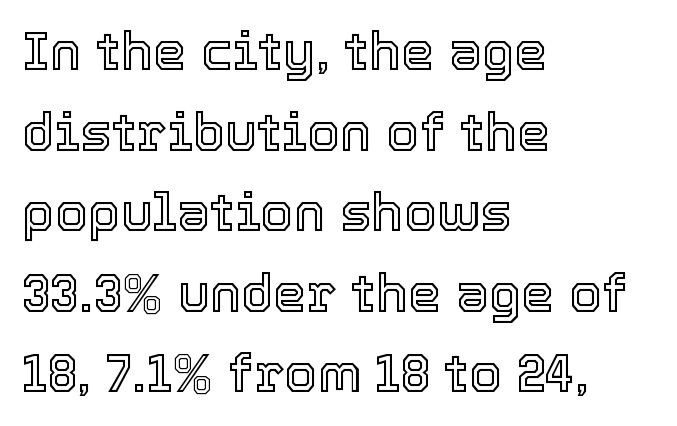
{"italic": "no", "width": "normal", "x_height": "medium", "monospaced": "no", "underline": "no", "align": "left", "line_spacing": "normal", "line_spacing_ratio": 1.52, "letter_spacing": "normal", "letter_spacing_em": 0.0, "glyph_px": 53}
